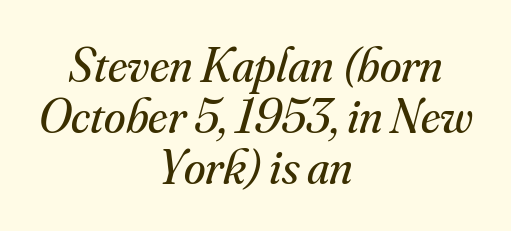
Q: Is the text bold? A: No.
Q: Is the text italic (slanted)? A: Yes, it leans right by about 16 degrees.
Q: Is the typeface a serif or a sans-serif typeface? A: Serif.
Q: Is the text underlined? A: No.
Q: How is the paragraph aligned? A: Centered.
Q: Is the spacing between letters normal or unusually wide? A: Normal.
Q: Is the spacing between lines tight, normal or loose? A: Tight.
Q: Width (condensed, normal, or wide)? A: Normal.
Q: Stroke contrast? A: Medium.
Q: x-height? A: Small.
Q: Monospaced? A: No.
